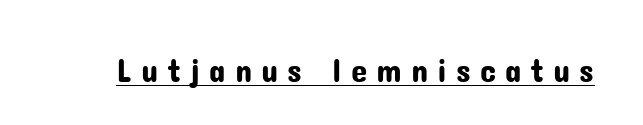
The image shows 33 px sans-serif type, upright; set unusually wide letter spacing (+0.27 em), underlined; low stroke contrast and a medium x-height.
